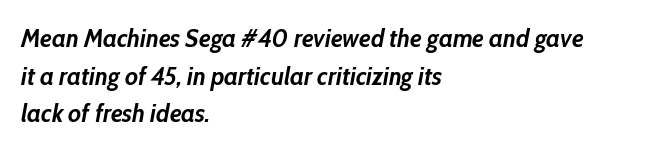
{"italic": "yes", "lean": "right", "slant_degrees": 10, "bold": "yes", "underline": "no", "align": "left", "line_spacing": "normal", "line_spacing_ratio": 1.45, "letter_spacing": "normal", "letter_spacing_em": 0.0, "glyph_px": 26}
